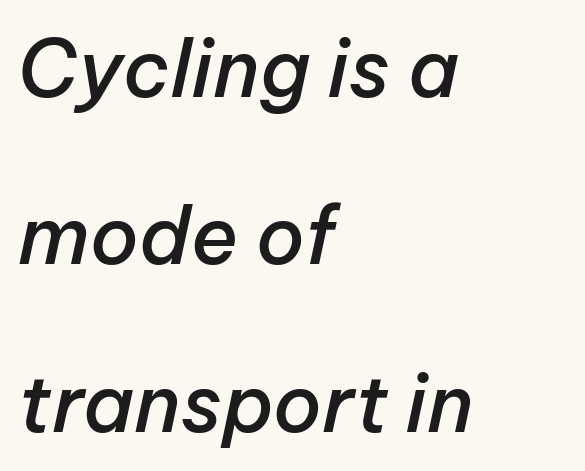
{"italic": "yes", "lean": "right", "slant_degrees": 12, "bold": "semi", "weight": "semibold", "width": "normal", "stroke_contrast": "low", "x_height": "medium", "monospaced": "no", "underline": "no", "align": "left", "line_spacing": "loose", "line_spacing_ratio": 2.12, "letter_spacing": "normal", "letter_spacing_em": 0.0, "glyph_px": 79}
